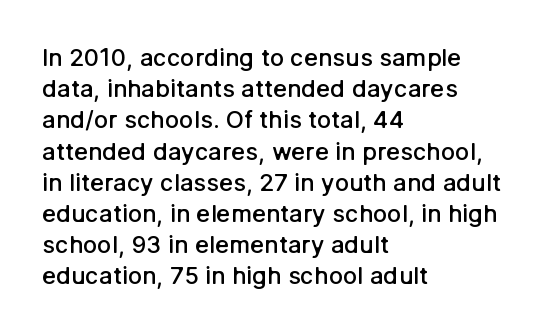
Q: Is the text bold? A: Semi-bold.
Q: Is the text italic (slanted)? A: No, it is upright.
Q: Is the text underlined? A: No.
Q: How is the paragraph aligned? A: Left-aligned.
Q: Is the spacing between letters normal or unusually wide? A: Normal.
Q: Is the spacing between lines tight, normal or loose? A: Normal.
